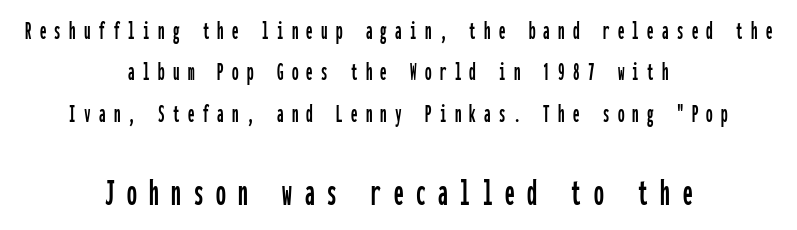
Q: Is the text italic (slanted)? A: No, it is upright.
Q: Is the typeface a serif or a sans-serif typeface? A: Sans-serif.
Q: Is the text underlined? A: No.
Q: How is the paragraph aligned? A: Centered.
Q: Is the spacing between letters normal or unusually wide? A: Unusually wide.
Q: Is the spacing between lines tight, normal or loose? A: Normal.
Q: Which block of text is set in a larger size, the first (top) or the second (bottom)? A: The second (bottom) one.
Q: Width (condensed, normal, or wide)? A: Condensed.
Q: Stroke contrast? A: Low.
Q: x-height? A: Medium.
Q: Monospaced? A: Yes.
